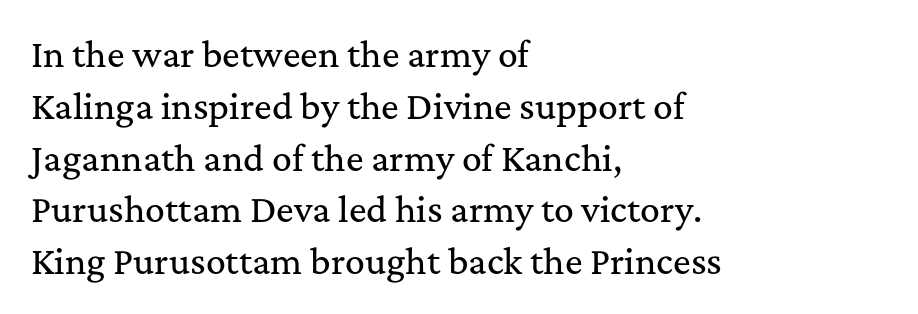
The lettering stays uniformly vertical, giving the passage a roman look. Successive baselines arrive at the customary interval. The compositor pushed each line to the left boundary. Rule under the text: the space is simply empty. Honestly, the letter spacing is just normal — you wouldn't notice it. The font family rendered here belongs to the serif group.
